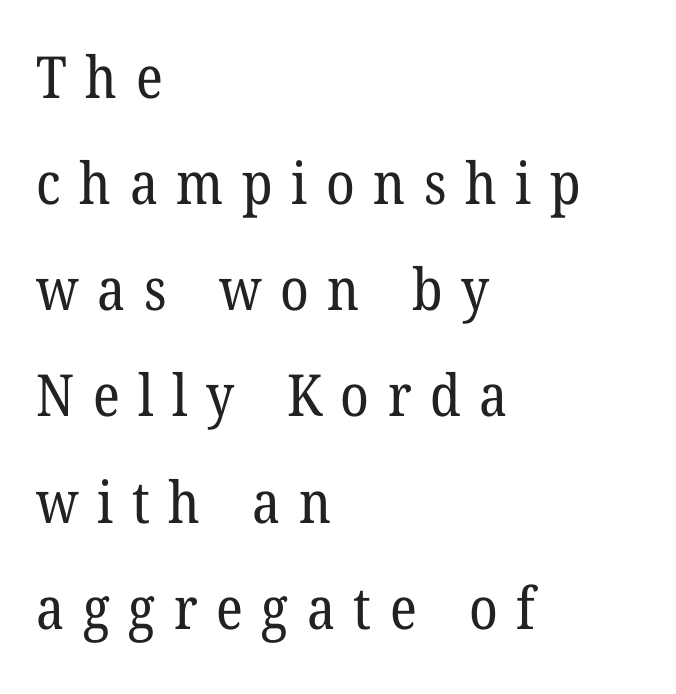
{"serif": "yes", "bold": "no", "weight": "regular", "width": "normal", "stroke_contrast": "low", "x_height": "medium", "monospaced": "no", "underline": "no", "align": "left", "line_spacing_ratio": 1.83, "letter_spacing": "wide", "letter_spacing_em": 0.32, "glyph_px": 58}
